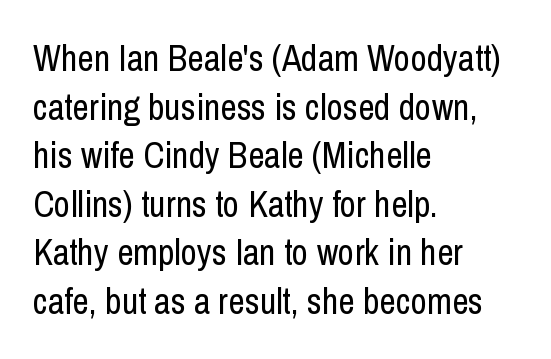
{"serif": "no", "italic": "no", "bold": "no", "weight": "regular", "width": "condensed", "stroke_contrast": "low", "x_height": "medium", "monospaced": "no", "underline": "no", "align": "left", "line_spacing": "normal", "line_spacing_ratio": 1.35, "letter_spacing": "normal", "letter_spacing_em": 0.0, "glyph_px": 36}
